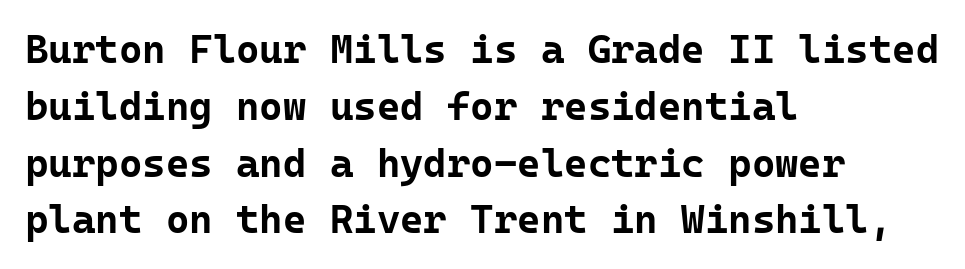
{"serif": "no", "italic": "no", "bold": "yes", "weight": "bold", "width": "normal", "stroke_contrast": "low", "x_height": "medium", "monospaced": "yes", "underline": "no", "align": "left", "line_spacing": "normal", "line_spacing_ratio": 1.42, "letter_spacing": "normal", "letter_spacing_em": 0.0, "glyph_px": 40}
